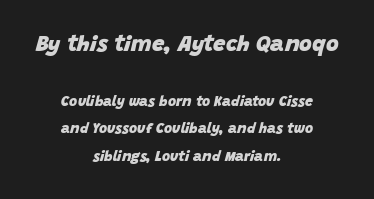
The image shows 22 px bold type, italic (leaning right); set centered, loose line spacing (1.96x), normal letter spacing, not underlined; the first (top) block is 1.57x larger.
